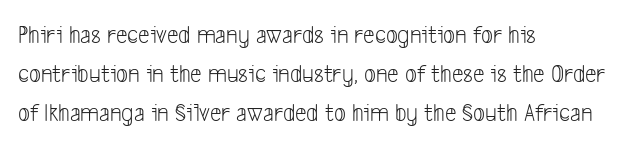
Q: Is the text bold? A: No.
Q: Is the text underlined? A: No.
Q: How is the paragraph aligned? A: Left-aligned.
Q: Is the spacing between letters normal or unusually wide? A: Normal.
Q: Is the spacing between lines tight, normal or loose? A: Normal.
